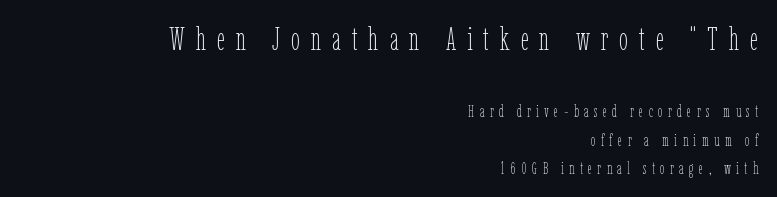
Q: Is the text bold? A: No.
Q: Is the text italic (slanted)? A: No, it is upright.
Q: Is the text underlined? A: No.
Q: How is the paragraph aligned? A: Right-aligned.
Q: Is the spacing between letters normal or unusually wide? A: Unusually wide.
Q: Which block of text is set in a larger size, the first (top) or the second (bottom)? A: The first (top) one.
Q: Width (condensed, normal, or wide)? A: Condensed.
Q: Stroke contrast? A: Low.
Q: x-height? A: Medium.
Q: Monospaced? A: No.
